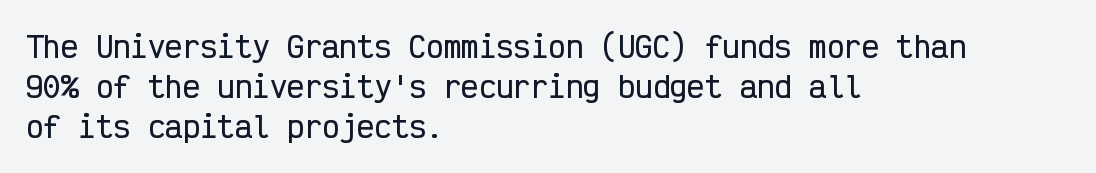
The font family rendered here belongs to the sans-serif group. This is the regular roman posture of the typeface. Each letter, wide or thin by design, is forced into the same width here. The rows are spaced the way most documents space them. These lines stack with their left ends in a neat column.
